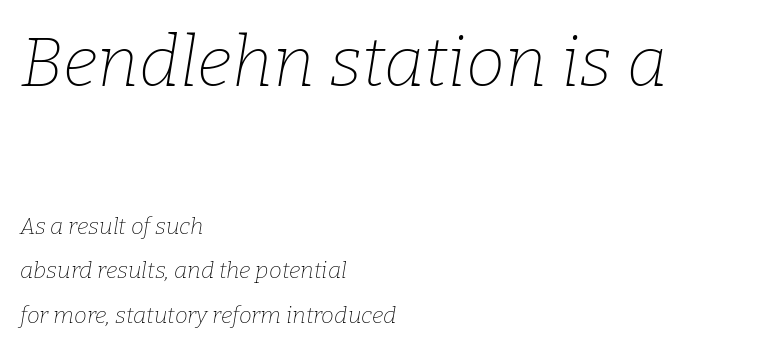
{"serif": "yes", "italic": "yes", "lean": "right", "slant_degrees": 9, "bold": "no", "weight": "thin", "width": "normal", "stroke_contrast": "low", "x_height": "medium", "monospaced": "no", "underline": "no", "align": "left", "line_spacing": "loose", "line_spacing_ratio": 1.94, "letter_spacing": "normal", "letter_spacing_em": 0.0, "larger_block": "first", "size_ratio": 3.04, "glyph_px": 70}
